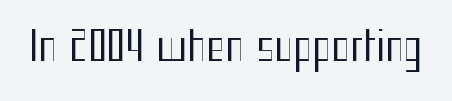
{"serif": "no", "italic": "no", "bold": "no", "weight": "regular", "width": "condensed", "stroke_contrast": "medium", "x_height": "medium", "monospaced": "no", "underline": "no", "letter_spacing": "normal", "letter_spacing_em": 0.0, "glyph_px": 40}
